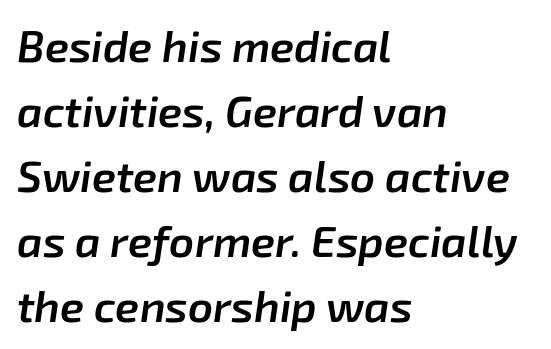
Q: Is the text bold? A: Semi-bold.
Q: Is the text italic (slanted)? A: Yes, it leans right by about 8 degrees.
Q: Is the text underlined? A: No.
Q: How is the paragraph aligned? A: Left-aligned.
Q: Is the spacing between letters normal or unusually wide? A: Normal.
Q: Is the spacing between lines tight, normal or loose? A: Normal.
Q: Width (condensed, normal, or wide)? A: Normal.
Q: Stroke contrast? A: Low.
Q: x-height? A: Medium.
Q: Monospaced? A: No.
